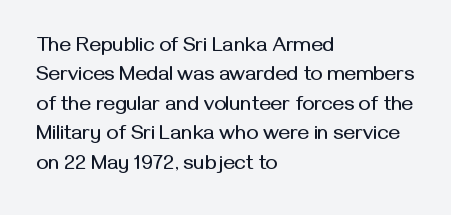
Notice how the passage keeps a crisp vertical edge on the left only. The space directly below the letters is spotless. The designer left line spacing at the default. Honestly, the letter spacing is just normal — you wouldn't notice it. Posture: vertical.
